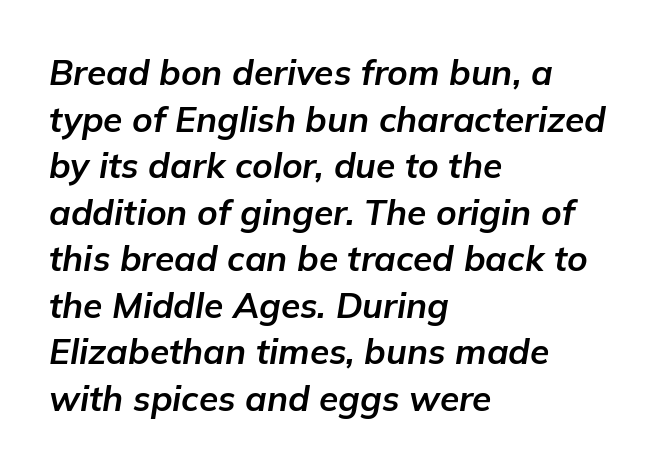
Q: Is the text bold? A: Yes.
Q: Is the text italic (slanted)? A: Yes, it leans right by about 9 degrees.
Q: Is the text underlined? A: No.
Q: How is the paragraph aligned? A: Left-aligned.
Q: Is the spacing between letters normal or unusually wide? A: Normal.
Q: Is the spacing between lines tight, normal or loose? A: Normal.
Q: Width (condensed, normal, or wide)? A: Normal.
Q: Stroke contrast? A: Low.
Q: x-height? A: Medium.
Q: Monospaced? A: No.
